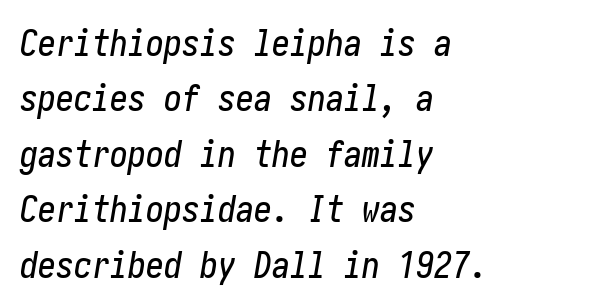
{"italic": "yes", "lean": "right", "slant_degrees": 10, "width": "condensed", "stroke_contrast": "low", "x_height": "medium", "underline": "no", "align": "left", "line_spacing": "normal", "line_spacing_ratio": 1.54, "letter_spacing": "normal", "letter_spacing_em": 0.0, "glyph_px": 36}
